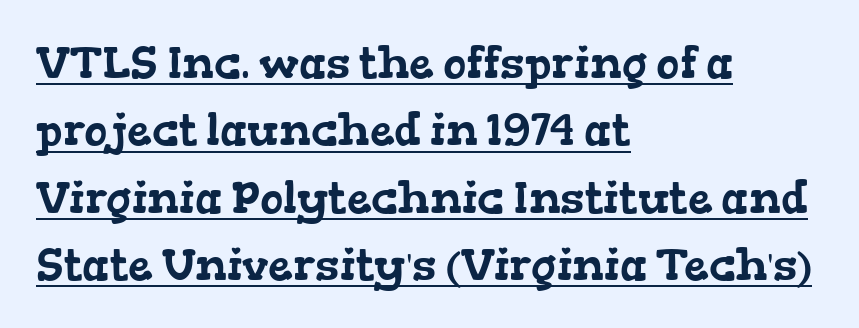
The image shows 44 px wide serif type; set left-aligned, normal line spacing (1.53x), normal letter spacing, underlined; low stroke contrast and a medium x-height.
